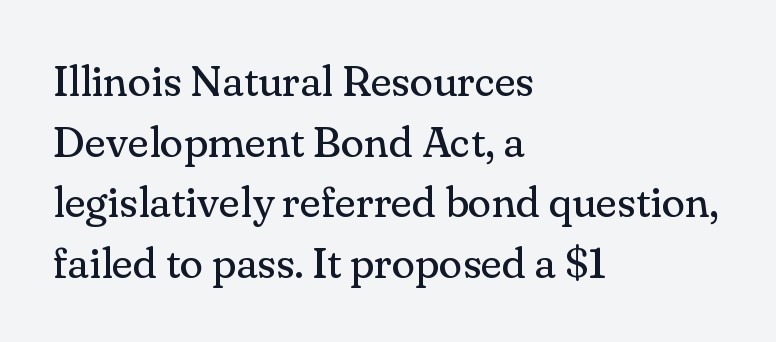
Q: Is the text bold? A: No.
Q: Is the text italic (slanted)? A: No, it is upright.
Q: Is the typeface a serif or a sans-serif typeface? A: Serif.
Q: Is the text underlined? A: No.
Q: How is the paragraph aligned? A: Left-aligned.
Q: Is the spacing between letters normal or unusually wide? A: Normal.
Q: Is the spacing between lines tight, normal or loose? A: Normal.
Q: Width (condensed, normal, or wide)? A: Normal.
Q: Stroke contrast? A: Medium.
Q: x-height? A: Small.
Q: Monospaced? A: No.
